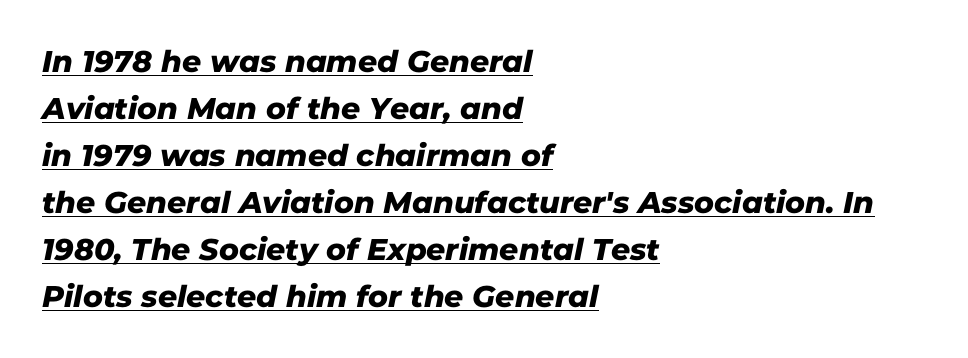
{"serif": "no", "width": "normal", "stroke_contrast": "low", "x_height": "medium", "monospaced": "no", "underline": "yes", "align": "left", "line_spacing": "normal", "line_spacing_ratio": 1.57, "letter_spacing": "normal", "letter_spacing_em": 0.0, "glyph_px": 30}
